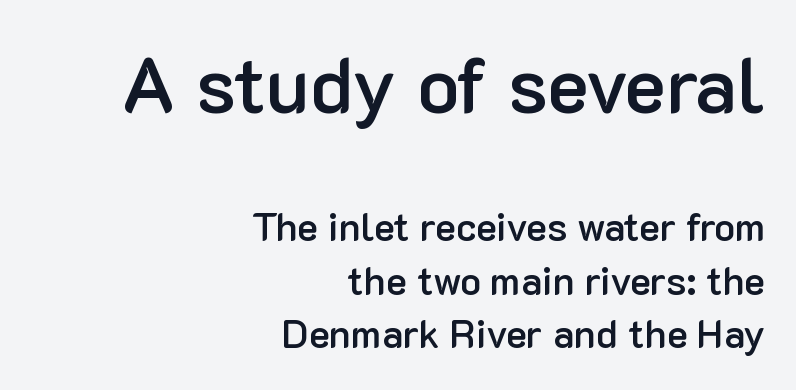
{"serif": "no", "italic": "no", "bold": "semi", "weight": "semibold", "width": "normal", "stroke_contrast": "low", "x_height": "medium", "monospaced": "no", "underline": "no", "align": "right", "line_spacing": "normal", "line_spacing_ratio": 1.37, "letter_spacing": "normal", "letter_spacing_em": 0.0, "larger_block": "first", "size_ratio": 2.0, "glyph_px": 78}
